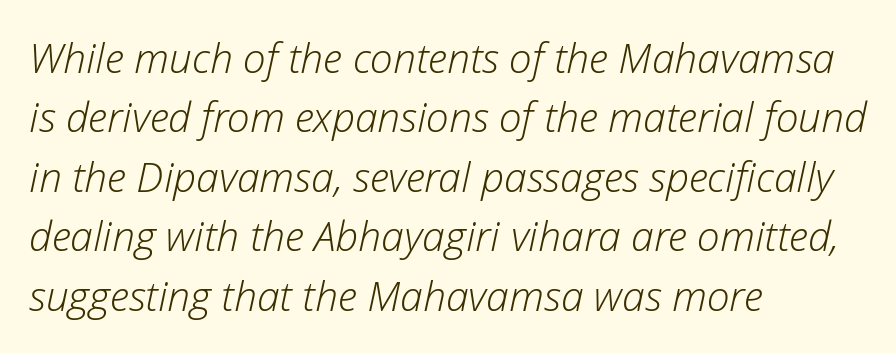
Think standard paragraph weight, or any step lighter than that. How are the letters spaced? Ordinarily, with no added tracking. Think of a printed novel: that variable character pitch is what you see here. Horizontal alignment here is leftward, the default for most running prose.
